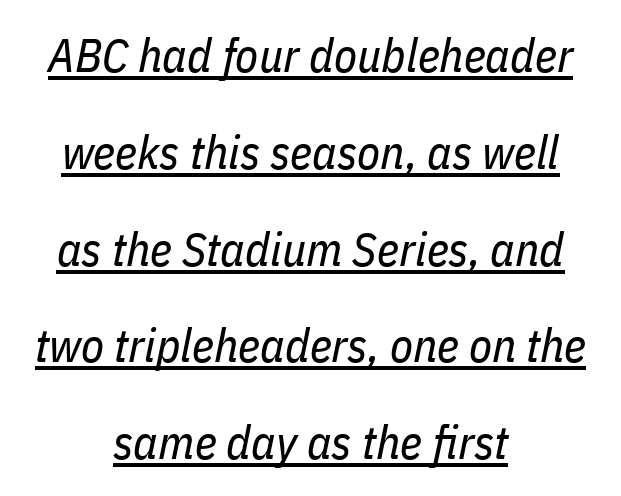
The leading is generous, giving the passage an open texture. Honestly, the letter spacing is just normal — you wouldn't notice it. Italic? Definitely — the glyphs are oblique. The rendering uses natural spacing where letterforms have individual widths.
